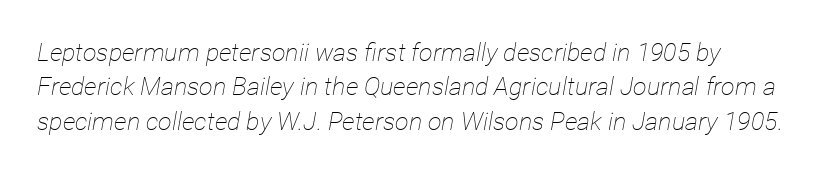
Q: Is the text bold? A: No.
Q: Is the text italic (slanted)? A: Yes, it leans right by about 12 degrees.
Q: Is the text underlined? A: No.
Q: How is the paragraph aligned? A: Left-aligned.
Q: Is the spacing between letters normal or unusually wide? A: Normal.
Q: Is the spacing between lines tight, normal or loose? A: Normal.
